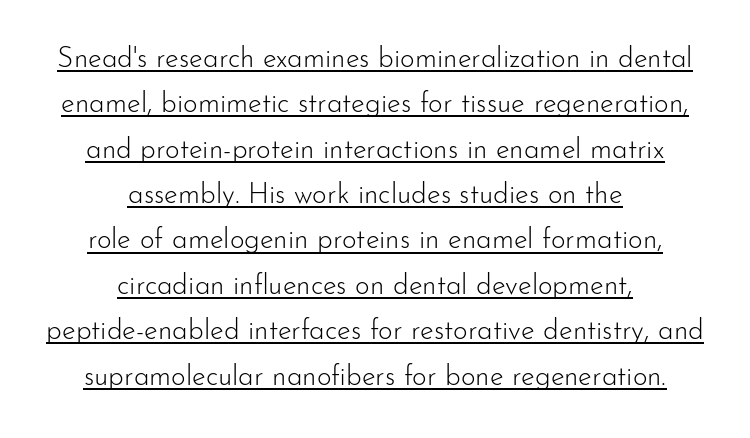
{"serif": "no", "italic": "no", "bold": "no", "weight": "light", "width": "normal", "stroke_contrast": "low", "x_height": "small", "monospaced": "no", "underline": "yes", "align": "center", "line_spacing": "normal", "line_spacing_ratio": 1.62, "letter_spacing": "normal", "letter_spacing_em": 0.0, "glyph_px": 28}
